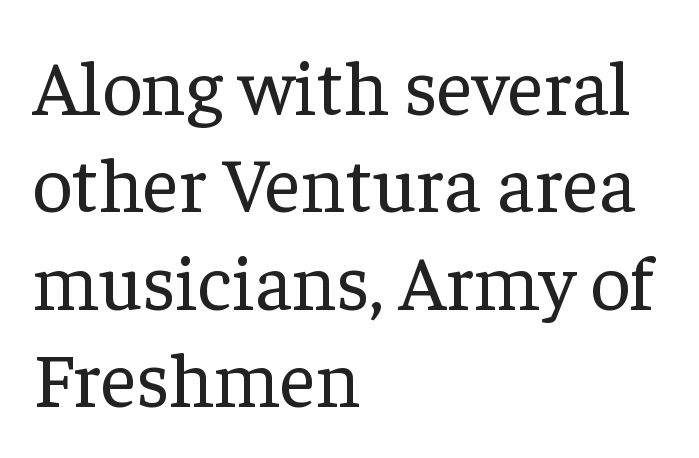
Q: Is the text bold? A: No.
Q: Is the text italic (slanted)? A: No, it is upright.
Q: Is the typeface a serif or a sans-serif typeface? A: Serif.
Q: Is the text underlined? A: No.
Q: How is the paragraph aligned? A: Left-aligned.
Q: Is the spacing between letters normal or unusually wide? A: Normal.
Q: Is the spacing between lines tight, normal or loose? A: Normal.
Q: Width (condensed, normal, or wide)? A: Normal.
Q: Stroke contrast? A: Low.
Q: x-height? A: Medium.
Q: Monospaced? A: No.
